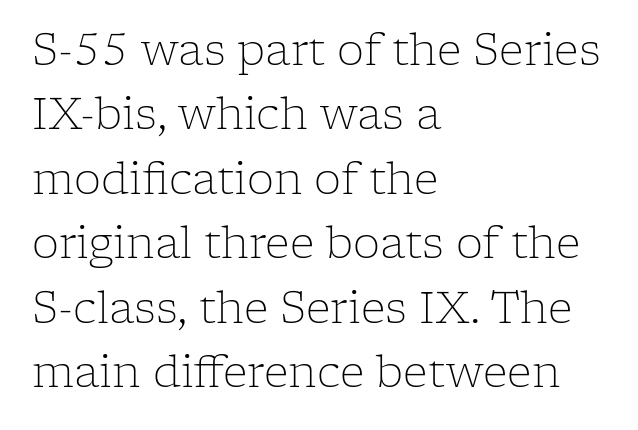
The lettering stays uniformly vertical, giving the passage a roman look. A typesetter would call this proportional, since set widths differ per character. Notice how descenders clear the ascenders below comfortably — that's standard leading. Type style note: has serifs. Casual observation: everything's shoved over to the left. The passage shown is not bold in any degree.
